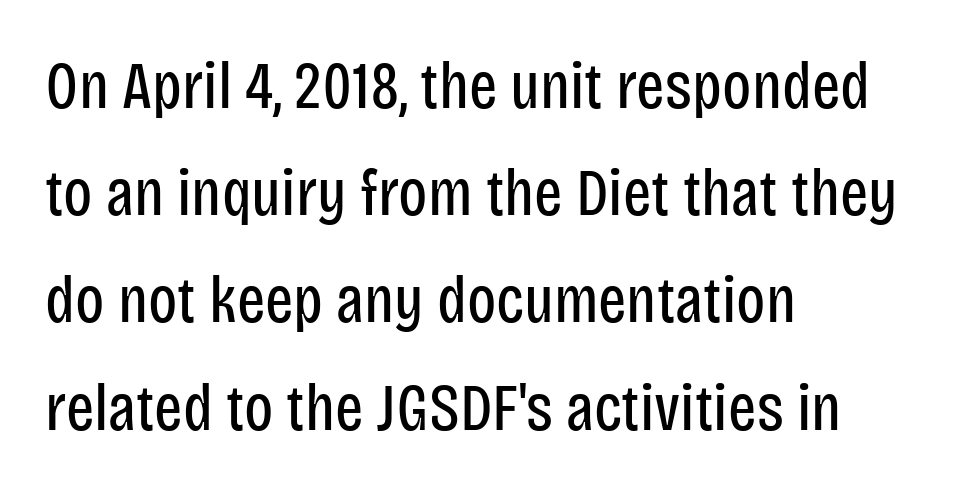
Q: Is the text bold? A: No.
Q: Is the text italic (slanted)? A: No, it is upright.
Q: Is the typeface a serif or a sans-serif typeface? A: Sans-serif.
Q: Is the text underlined? A: No.
Q: How is the paragraph aligned? A: Left-aligned.
Q: Is the spacing between letters normal or unusually wide? A: Normal.
Q: Is the spacing between lines tight, normal or loose? A: Normal.
Q: Width (condensed, normal, or wide)? A: Condensed.
Q: Stroke contrast? A: Low.
Q: x-height? A: Large.
Q: Monospaced? A: No.
